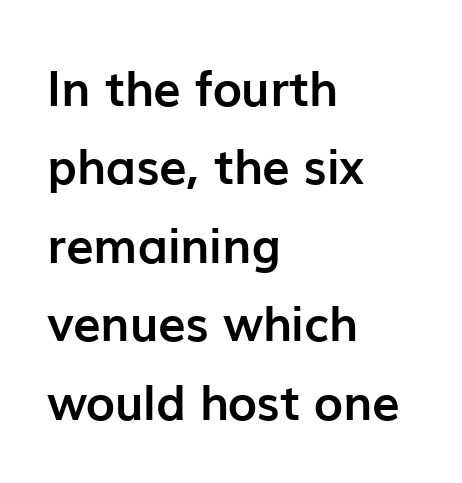
The image shows 49 px semibold sans-serif type, upright; set left-aligned, normal line spacing (1.6x), normal letter spacing, not underlined; low stroke contrast and a medium x-height.
